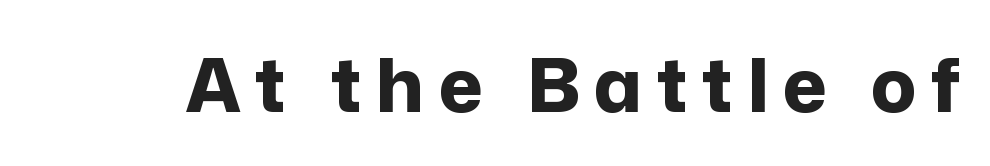
Q: Is the text bold? A: Yes.
Q: Is the text italic (slanted)? A: No, it is upright.
Q: Is the typeface a serif or a sans-serif typeface? A: Sans-serif.
Q: Is the text underlined? A: No.
Q: Width (condensed, normal, or wide)? A: Normal.
Q: Stroke contrast? A: Low.
Q: x-height? A: Medium.
Q: Monospaced? A: No.
